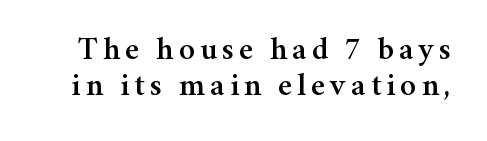
No italicization has been applied; the sample stays upright. This sample has the flowing, uneven cadence of proportional lettering. Any mark beneath the type? The region is blank. Little horizontal feet cap the strokes, marking this as serif type.
